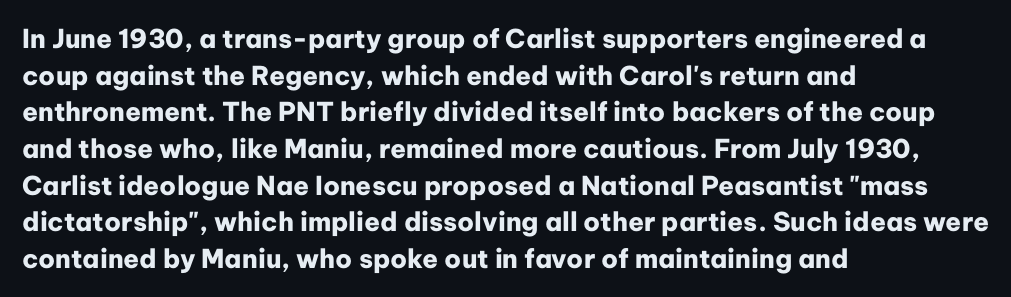
Q: Is the text bold? A: Yes.
Q: Is the text italic (slanted)? A: No, it is upright.
Q: Is the text underlined? A: No.
Q: How is the paragraph aligned? A: Left-aligned.
Q: Is the spacing between letters normal or unusually wide? A: Normal.
Q: Is the spacing between lines tight, normal or loose? A: Normal.
